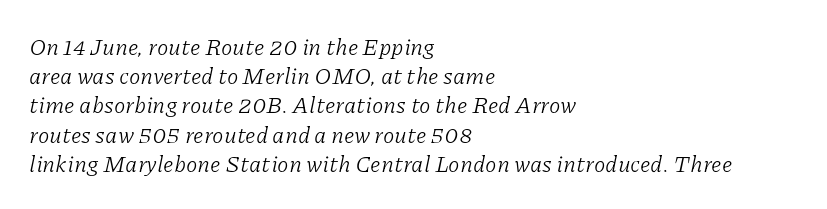
Q: Is the text bold? A: No.
Q: Is the text italic (slanted)? A: Yes, it leans right by about 11 degrees.
Q: Is the text underlined? A: No.
Q: How is the paragraph aligned? A: Left-aligned.
Q: Is the spacing between letters normal or unusually wide? A: Normal.
Q: Is the spacing between lines tight, normal or loose? A: Normal.
